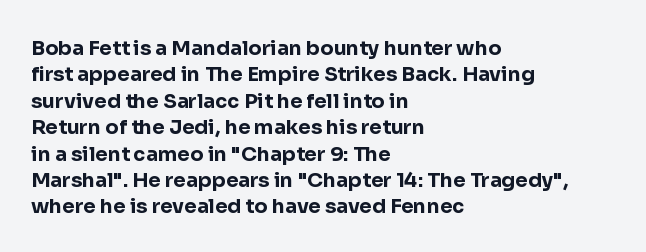
{"italic": "no", "bold": "yes", "underline": "no", "align": "left", "line_spacing": "normal", "line_spacing_ratio": 1.32, "letter_spacing": "normal", "letter_spacing_em": 0.0, "glyph_px": 20}
